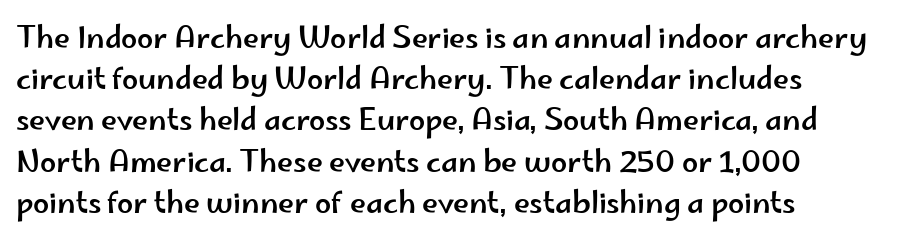
Q: Is the text italic (slanted)? A: No, it is upright.
Q: Is the typeface a serif or a sans-serif typeface? A: Sans-serif.
Q: Is the text underlined? A: No.
Q: Is the spacing between letters normal or unusually wide? A: Normal.
Q: Is the spacing between lines tight, normal or loose? A: Normal.
Q: Width (condensed, normal, or wide)? A: Wide.
Q: Stroke contrast? A: Low.
Q: x-height? A: Small.
Q: Monospaced? A: No.
